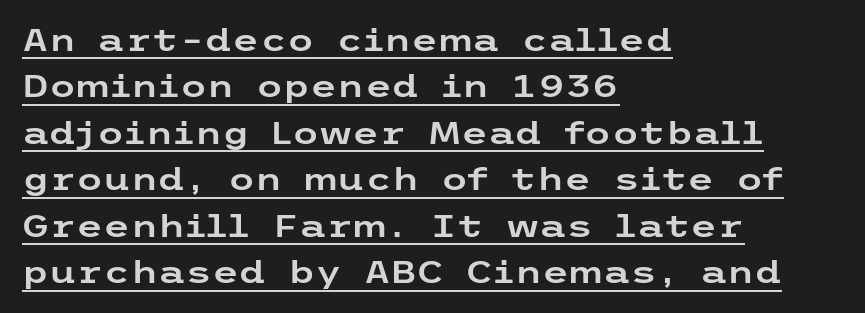
Q: Is the text italic (slanted)? A: No, it is upright.
Q: Is the typeface a serif or a sans-serif typeface? A: Sans-serif.
Q: Is the text underlined? A: Yes.
Q: How is the paragraph aligned? A: Left-aligned.
Q: Is the spacing between letters normal or unusually wide? A: Normal.
Q: Is the spacing between lines tight, normal or loose? A: Normal.
Q: Width (condensed, normal, or wide)? A: Wide.
Q: Stroke contrast? A: Low.
Q: x-height? A: Medium.
